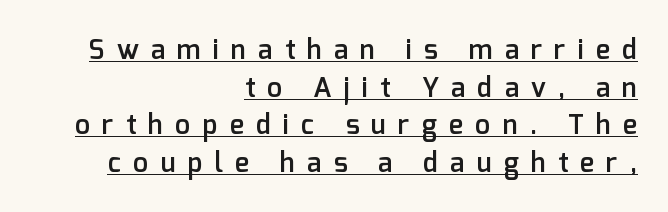
{"italic": "no", "bold": "semi", "underline": "yes", "align": "right", "line_spacing": "normal", "line_spacing_ratio": 1.39, "letter_spacing": "wide", "letter_spacing_em": 0.45, "glyph_px": 27}
